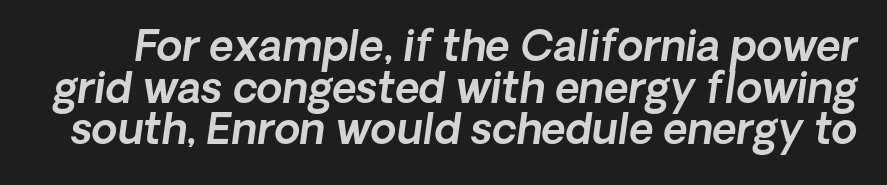
The image shows 42 px sans-serif type; set tight line spacing (0.99x), normal letter spacing, not underlined; a medium x-height.
